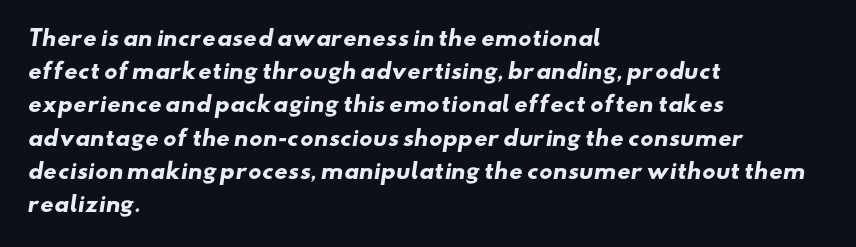
{"bold": "yes", "underline": "no", "align": "left", "line_spacing": "normal", "line_spacing_ratio": 1.58, "letter_spacing": "normal", "letter_spacing_em": 0.0, "glyph_px": 21}
